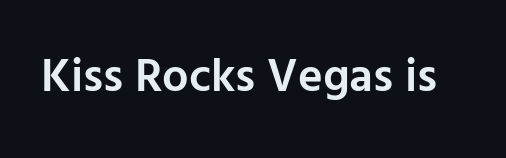
The image shows 47 px semibold sans-serif type, upright; set normal letter spacing, not underlined; low stroke contrast and a medium x-height.
